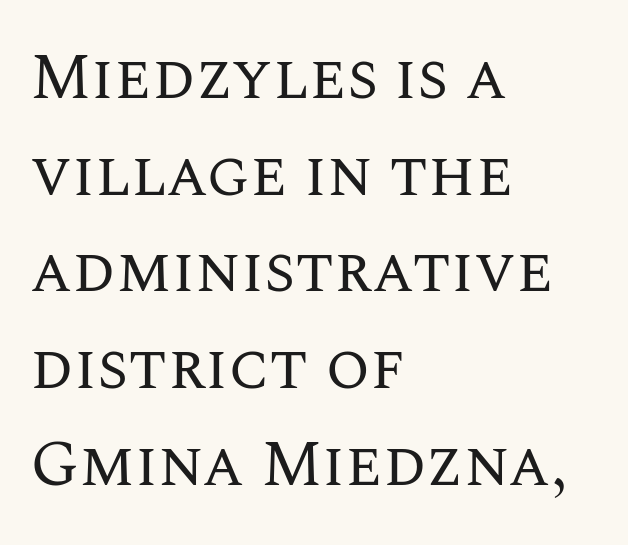
Q: Is the text bold? A: No.
Q: Is the text italic (slanted)? A: No, it is upright.
Q: Is the text underlined? A: No.
Q: How is the paragraph aligned? A: Left-aligned.
Q: Is the spacing between letters normal or unusually wide? A: Normal.
Q: Is the spacing between lines tight, normal or loose? A: Normal.
Q: Width (condensed, normal, or wide)? A: Normal.
Q: Stroke contrast? A: Medium.
Q: x-height? A: Large.
Q: Monospaced? A: No.
